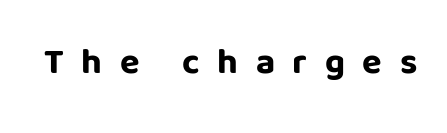
Q: Is the text bold? A: Yes.
Q: Is the text italic (slanted)? A: No, it is upright.
Q: Is the typeface a serif or a sans-serif typeface? A: Sans-serif.
Q: Is the text underlined? A: No.
Q: Is the spacing between letters normal or unusually wide? A: Unusually wide.
Q: Width (condensed, normal, or wide)? A: Normal.
Q: Stroke contrast? A: Low.
Q: x-height? A: Large.
Q: Monospaced? A: No.
